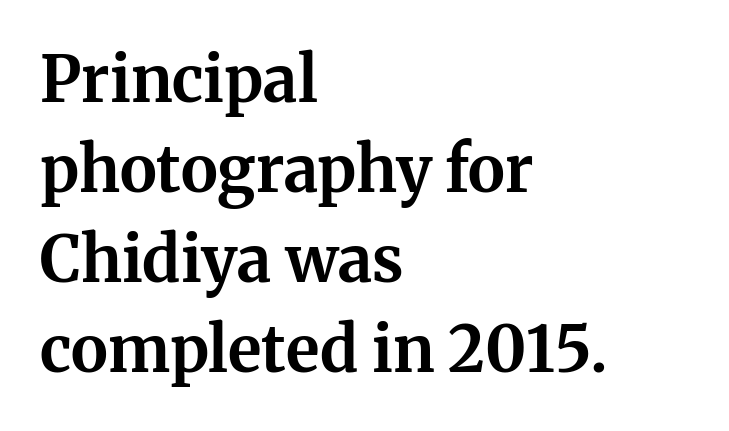
{"serif": "yes", "italic": "no", "bold": "yes", "weight": "bold", "width": "normal", "stroke_contrast": "medium", "x_height": "medium", "monospaced": "no", "underline": "no", "align": "left", "line_spacing": "normal", "line_spacing_ratio": 1.43, "letter_spacing": "normal", "letter_spacing_em": 0.0, "glyph_px": 63}
